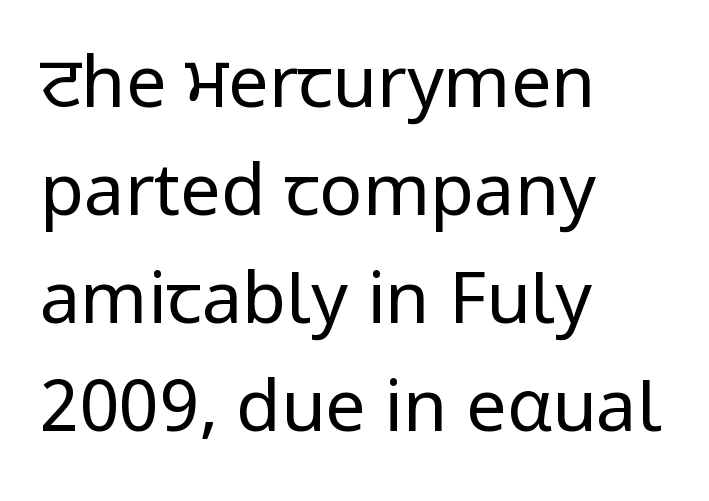
{"serif": "no", "italic": "no", "bold": "no", "weight": "regular", "width": "condensed", "stroke_contrast": "low", "x_height": "large", "monospaced": "no", "underline": "no", "align": "left", "line_spacing": "normal", "line_spacing_ratio": 1.5, "letter_spacing": "normal", "letter_spacing_em": 0.0, "glyph_px": 72}
